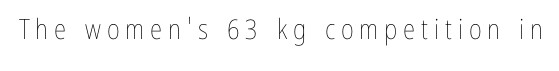
{"italic": "no", "bold": "no", "weight": "thin", "width": "condensed", "stroke_contrast": "low", "x_height": "medium", "monospaced": "no", "underline": "no", "letter_spacing": "wide", "letter_spacing_em": 0.21, "glyph_px": 28}
